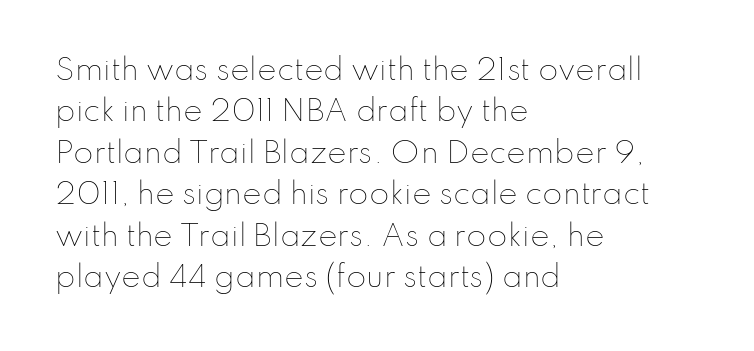
The space beneath each line is pristine and unruled. You could call the tracking neutral — neither tight nor loose. The typesetter chose a ragged-right arrangement here. Upright lettering throughout. Leading matches the norm, producing a regular column.
